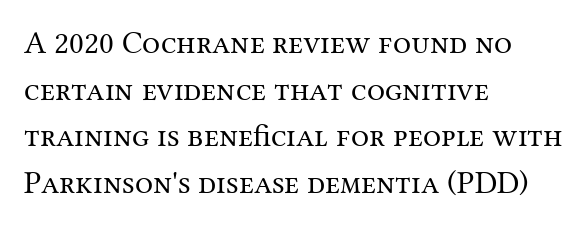
Here the designer chose a conventional face with non-uniform glyph widths. This rendering employs a face with finishing strokes, i.e., a serif. The characters are drawn with everyday or finer stroke widths. You can tell it's not italic because the verticals are truly vertical. Words float on clear page, feet unadorned.
